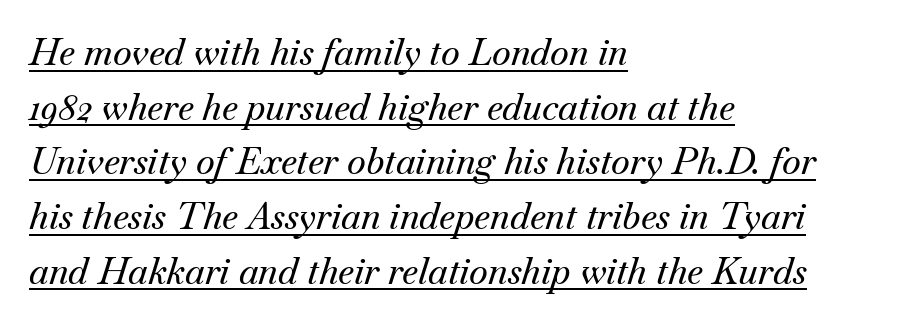
Baseline-to-baseline distance is the conventional proportion of letter height. Does a line run under the words? Yes, clearly. You can tell from the footed stems that serif type was used. Characters follow at the spacing the type designer built in.
